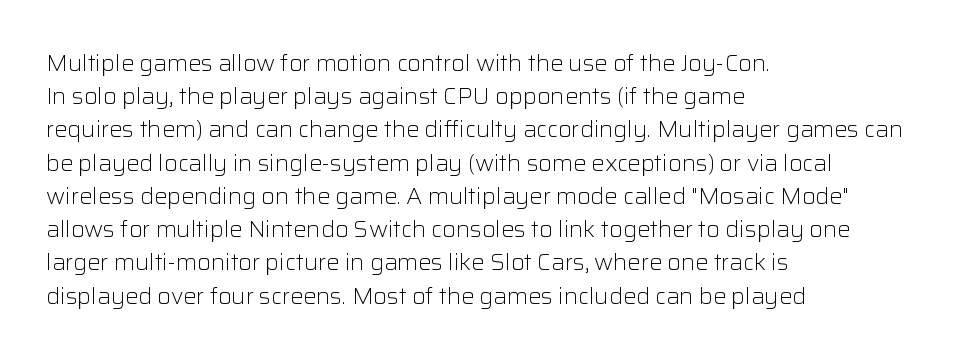
The image shows 22 px text type, upright; set left-aligned, normal line spacing (1.51x), normal letter spacing, not underlined.
